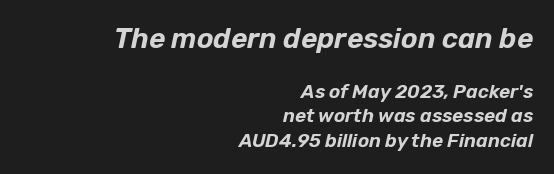
Q: Is the text italic (slanted)? A: Yes, it leans right by about 12 degrees.
Q: Is the text underlined? A: No.
Q: How is the paragraph aligned? A: Right-aligned.
Q: Is the spacing between letters normal or unusually wide? A: Normal.
Q: Is the spacing between lines tight, normal or loose? A: Normal.
Q: Which block of text is set in a larger size, the first (top) or the second (bottom)? A: The first (top) one.
Q: Width (condensed, normal, or wide)? A: Normal.
Q: Stroke contrast? A: Low.
Q: x-height? A: Medium.
Q: Monospaced? A: No.
